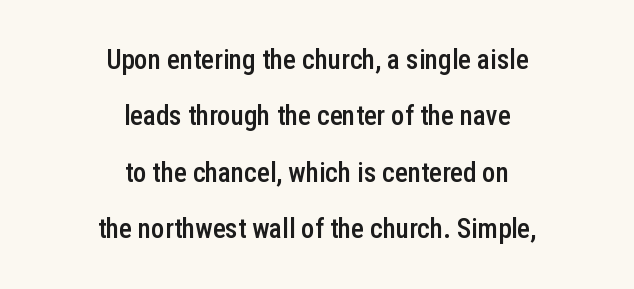
Neither beginnings nor endings align; midpoints do. Compared with an ordinary text face, these strokes are moderately heavier — a semibold. Does the lettering tilt? It doesn't — this is upright. Loosely led — the rows are spread out. What stands out about the letter spacing? Nothing — it is the standard amount. Only glyphs here, with clear space below each row.
